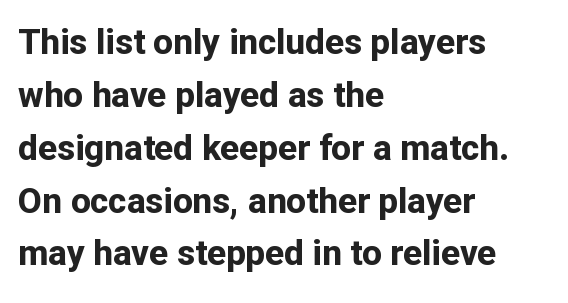
Q: Is the text bold? A: Yes.
Q: Is the text italic (slanted)? A: No, it is upright.
Q: Is the typeface a serif or a sans-serif typeface? A: Sans-serif.
Q: Is the text underlined? A: No.
Q: How is the paragraph aligned? A: Left-aligned.
Q: Is the spacing between letters normal or unusually wide? A: Normal.
Q: Is the spacing between lines tight, normal or loose? A: Normal.
Q: Width (condensed, normal, or wide)? A: Normal.
Q: Stroke contrast? A: Low.
Q: x-height? A: Medium.
Q: Monospaced? A: No.
